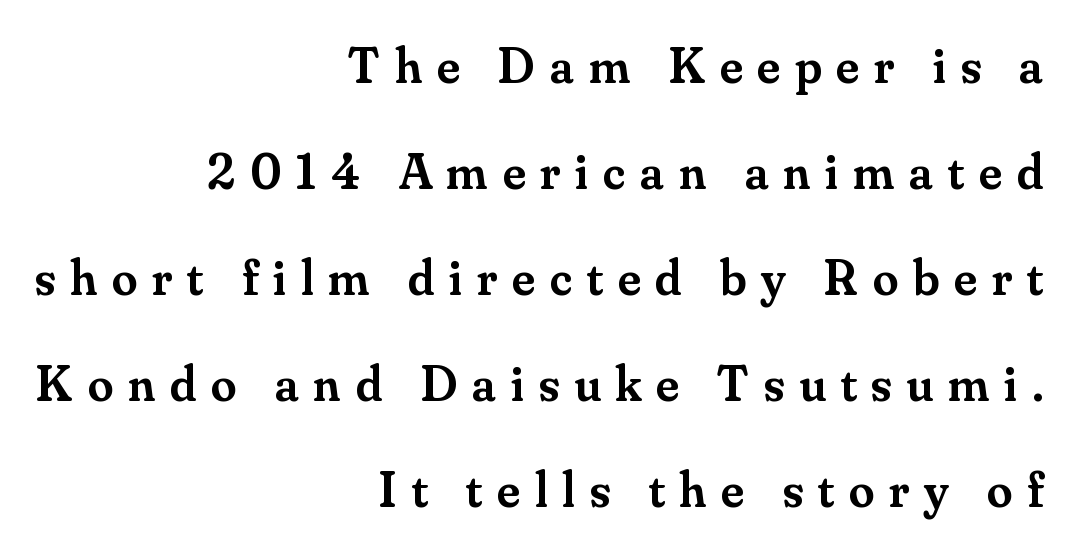
Decoration check: the copy has no underline. These lines are rendered in a variable-pitch font. The horizontal fit of the characters is loose and conspicuously gappy. Every row of glyphs terminates at an identical x-position on the right. The designer went with a serif here, giving each stem small feet.
